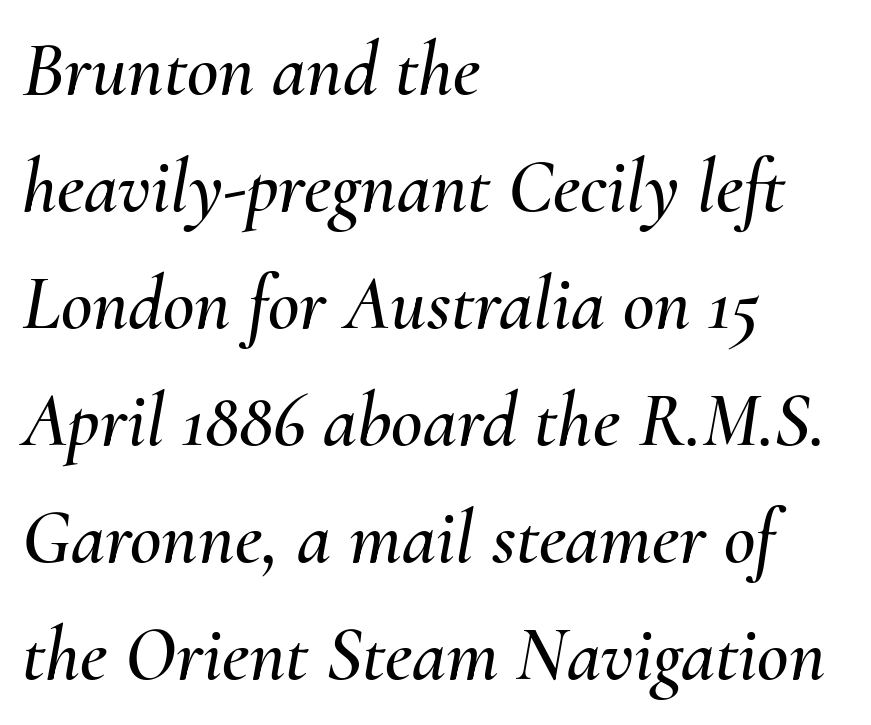
Nobody drew a line under any word here. The designer left line spacing at the default. The setting favours the left margin, as ordinary paragraphs usually do. Is the letter spacing exaggerated? No — it looks like the ordinary default.
